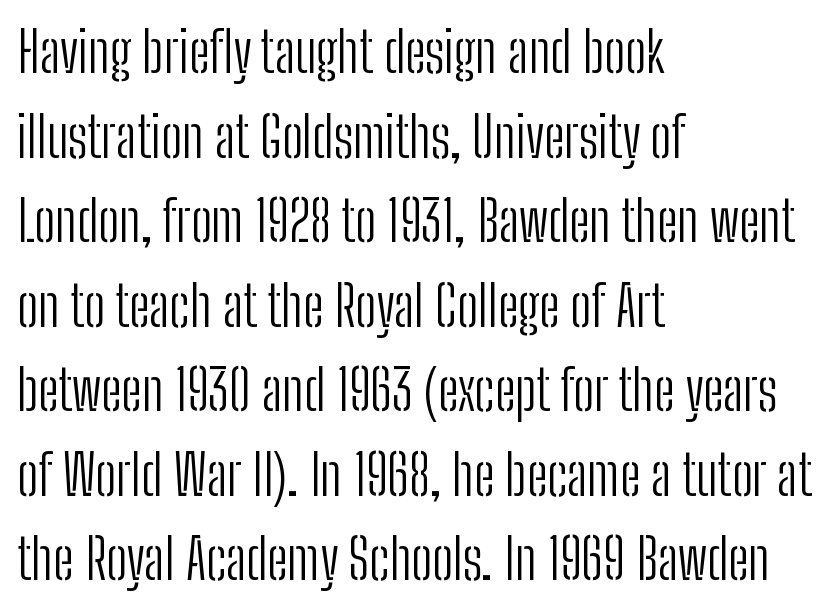
You could not count columns in this text — the font is proportionally spaced. These lines sit exactly where default settings would place them. To sum up the face: it is a sans, with no serifs. It's the straight-up-and-down kind of type.
